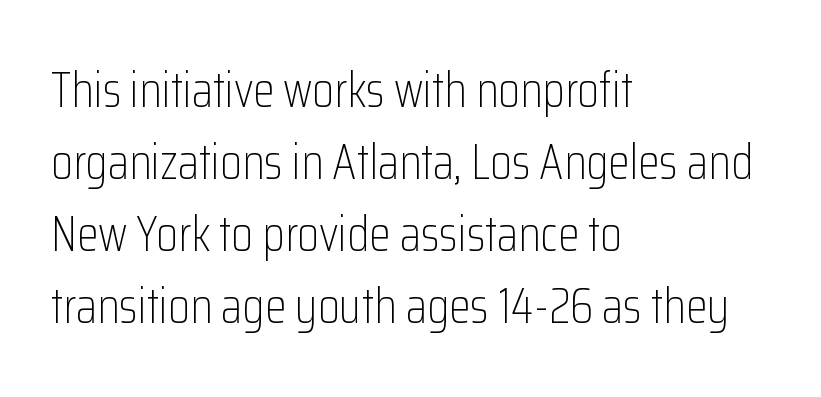
{"serif": "no", "italic": "no", "bold": "no", "weight": "light", "width": "condensed", "stroke_contrast": "low", "x_height": "medium", "monospaced": "no", "underline": "no", "align": "left", "line_spacing": "normal", "line_spacing_ratio": 1.47, "letter_spacing": "normal", "letter_spacing_em": 0.0, "glyph_px": 49}
